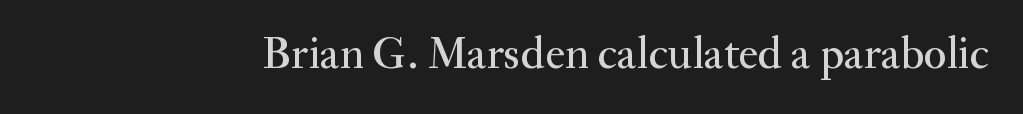
Any mark beneath the type? The region is blank. Standard letterfit; no display-style spreading of the glyphs. The letters advance in unequal steps, a hallmark of proportional type. Serifs: yes, visible at the terminals of the letterforms. The type sits square on the baseline with zero lean.
